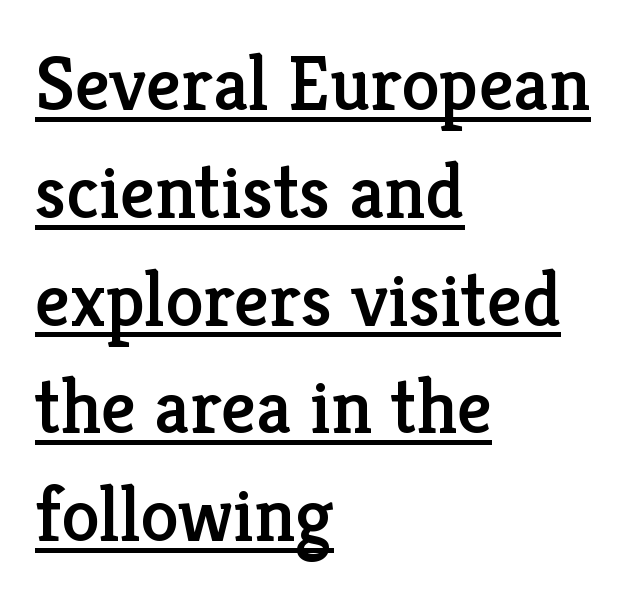
The image shows 77 px serif type, upright; set left-aligned, normal line spacing (1.4x), normal letter spacing, underlined; low stroke contrast and a medium x-height.
